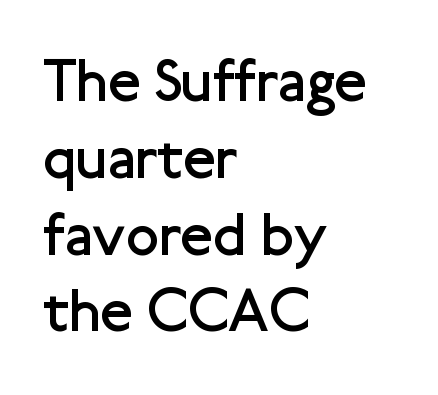
Q: Is the text bold? A: No.
Q: Is the text italic (slanted)? A: No, it is upright.
Q: Is the typeface a serif or a sans-serif typeface? A: Sans-serif.
Q: Is the text underlined? A: No.
Q: How is the paragraph aligned? A: Left-aligned.
Q: Is the spacing between letters normal or unusually wide? A: Normal.
Q: Is the spacing between lines tight, normal or loose? A: Normal.
Q: Width (condensed, normal, or wide)? A: Normal.
Q: Stroke contrast? A: Low.
Q: x-height? A: Medium.
Q: Monospaced? A: No.
